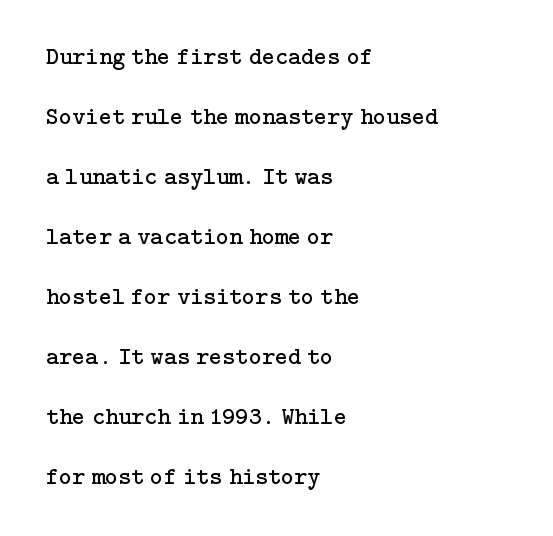
Tall strokes in this sample are plumb rather than angled. Weight: in the light-to-regular range. Notice the wide empty band between every row — that's loose leading. The passage is arranged the way most books set body copy — flush left. Here the glyphs are tracked normally, forming tight word shapes.
